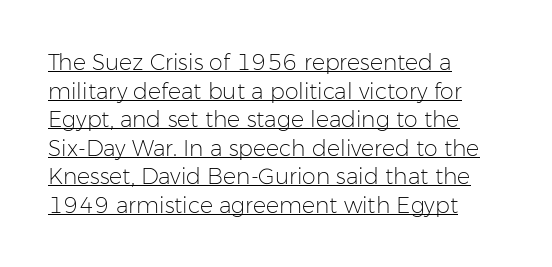
Students, observe the line beneath the letters — that is underlining. Line starts are locked; line ends wander. The vertical gap from one line to the next is medium. The lettering holds an erect, upright posture throughout. The passage shown has conventional tracking throughout. The letters look calm and open, with moderate or lighter stems.
